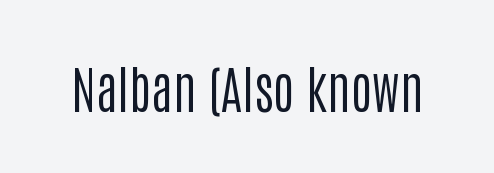
{"serif": "no", "italic": "no", "bold": "no", "weight": "regular", "width": "condensed", "stroke_contrast": "low", "x_height": "large", "monospaced": "no", "underline": "no", "letter_spacing": "normal", "letter_spacing_em": 0.0, "glyph_px": 51}
